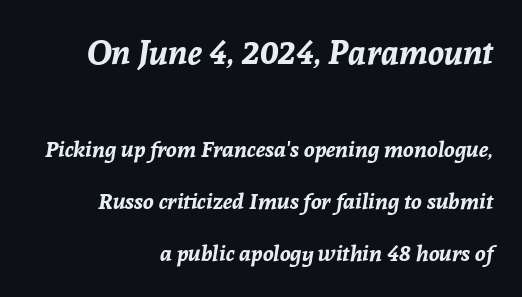
The image shows 33 px bold type, italic (leaning right); set right-aligned, loose line spacing (2.37x), normal letter spacing, not underlined; the first (top) block is 1.5x larger; low stroke contrast and a medium x-height.
